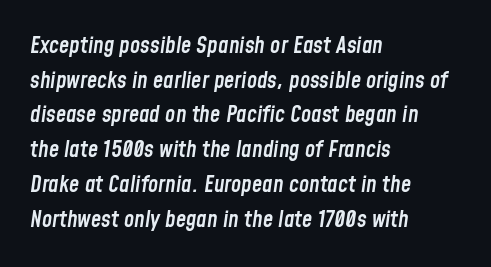
The image shows 23 px text type, italic (leaning right); set left-aligned, normal line spacing (1.51x), normal letter spacing, not underlined.
